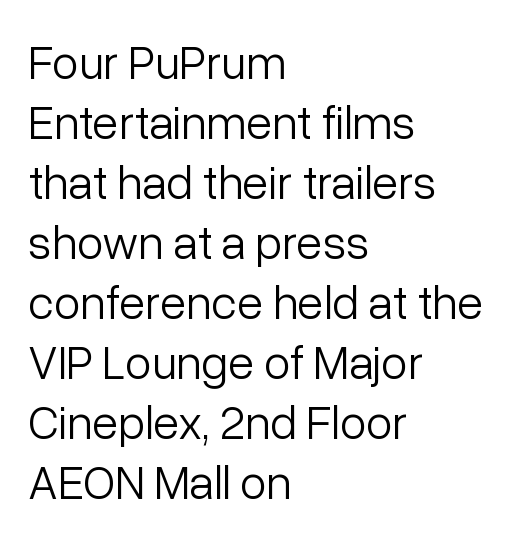
The block of text has a typical density, with ordinary space between rows. Check the space under the baseline: it is left empty. Stems and bowls with no extra thickness — not bold. Inter-character spacing is left at the font's built-in metrics. The face used here is a sans, in the tradition of grotesques and geometrics. Visually the block forms a straight wall on the left and a jagged coastline on the right.
